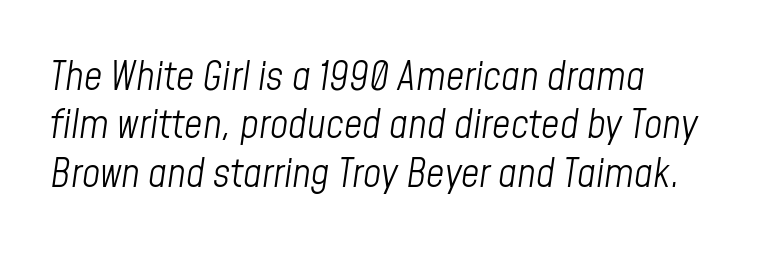
The letters sit at their default tracking, neither squeezed nor spread. Slanted lettering throughout. The face used here is proportionally spaced, like ordinary book or web type. Weight: not bold — regular or lighter. Descenders hang freely into open space. Where is the straight margin? On the left.
